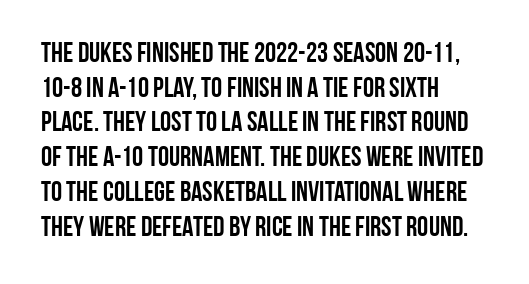
The image shows 28 px condensed sans-serif type, upright; set left-aligned, line spacing 1.24x, normal letter spacing, not underlined; low stroke contrast and a large x-height.
